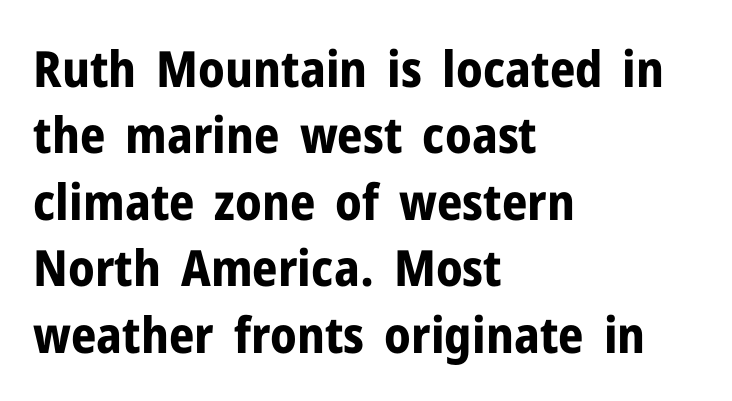
The image shows 50 px bold sans-serif type, upright; set left-aligned, normal line spacing (1.33x), normal letter spacing, not underlined; low stroke contrast and a medium x-height.
